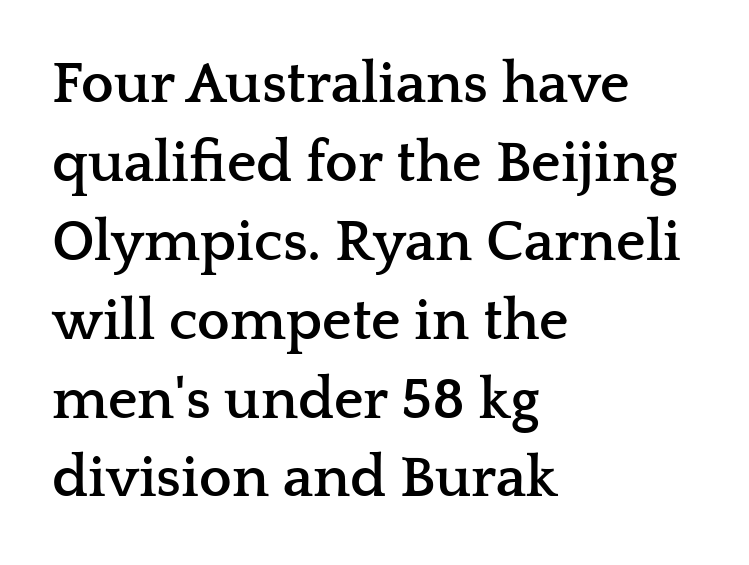
Q: Is the text bold? A: Yes.
Q: Is the text italic (slanted)? A: No, it is upright.
Q: Is the typeface a serif or a sans-serif typeface? A: Serif.
Q: Is the text underlined? A: No.
Q: How is the paragraph aligned? A: Left-aligned.
Q: Is the spacing between letters normal or unusually wide? A: Normal.
Q: Is the spacing between lines tight, normal or loose? A: Normal.
Q: Width (condensed, normal, or wide)? A: Wide.
Q: Stroke contrast? A: Low.
Q: x-height? A: Medium.
Q: Monospaced? A: No.
